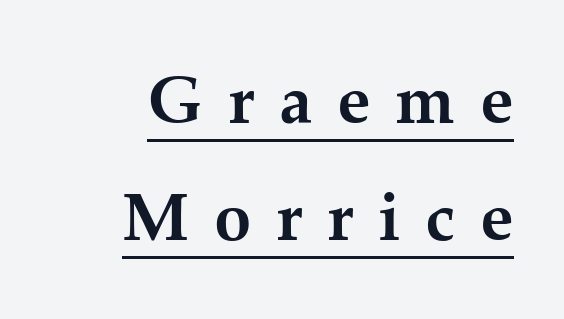
{"serif": "yes", "italic": "no", "bold": "yes", "weight": "semibold", "width": "normal", "stroke_contrast": "medium", "x_height": "medium", "monospaced": "no", "underline": "yes", "align": "right", "line_spacing_ratio": 1.74, "letter_spacing": "wide", "letter_spacing_em": 0.37, "glyph_px": 67}
